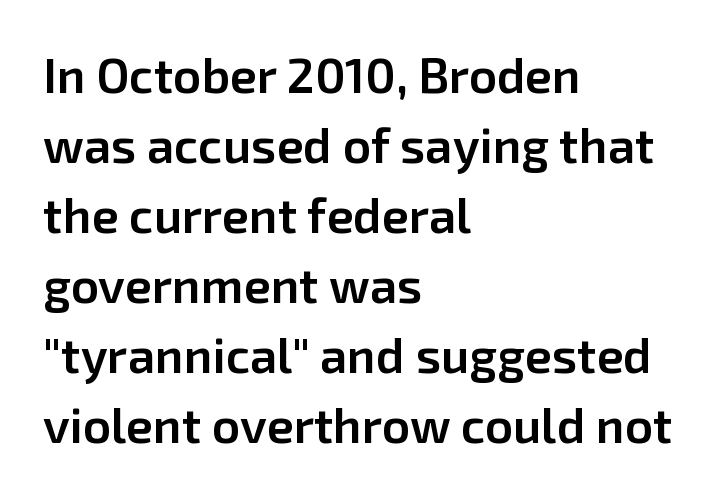
The face used here is rendered with its standard letterfit. Does the type have serifs? No, each stem ends abruptly. Each glyph is drawn with semibold strokes, heavier than normal yet not fully bold. The typography opts for an upright posture over an oblique one. The setting favours the left margin, as ordinary paragraphs usually do.
